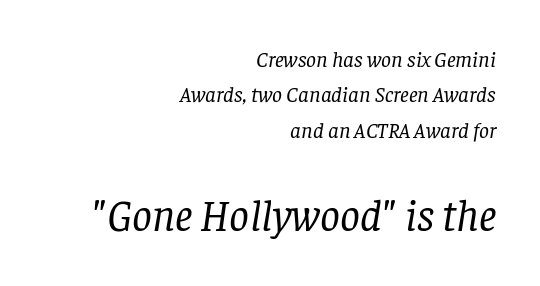
The line-height multiplier appears to be the usual default. These lines are set flush right with a ragged left edge. The passage shown begins with its smaller block and ends with its larger one. Quick note: underline off. Is this a fixed-width face? No — the glyphs have proportional, varying widths. Stroke thickness stays within the range of a standard reading face or lighter.
